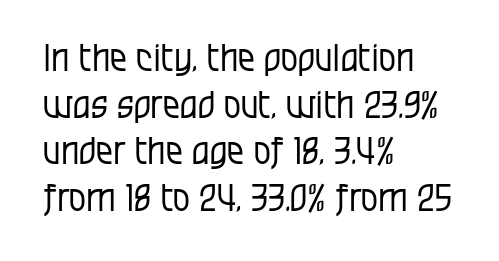
Q: Is the text bold? A: No.
Q: Is the text italic (slanted)? A: No, it is upright.
Q: Is the typeface a serif or a sans-serif typeface? A: Sans-serif.
Q: Is the text underlined? A: No.
Q: How is the paragraph aligned? A: Left-aligned.
Q: Is the spacing between letters normal or unusually wide? A: Normal.
Q: Width (condensed, normal, or wide)? A: Condensed.
Q: Stroke contrast? A: Low.
Q: x-height? A: Large.
Q: Monospaced? A: No.
